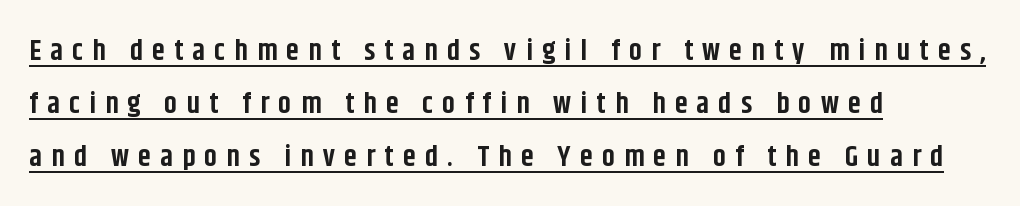
Q: Is the text bold? A: Yes.
Q: Is the text italic (slanted)? A: No, it is upright.
Q: Is the typeface a serif or a sans-serif typeface? A: Sans-serif.
Q: Is the text underlined? A: Yes.
Q: How is the paragraph aligned? A: Left-aligned.
Q: Is the spacing between letters normal or unusually wide? A: Unusually wide.
Q: Width (condensed, normal, or wide)? A: Condensed.
Q: Stroke contrast? A: Low.
Q: x-height? A: Large.
Q: Monospaced? A: No.
